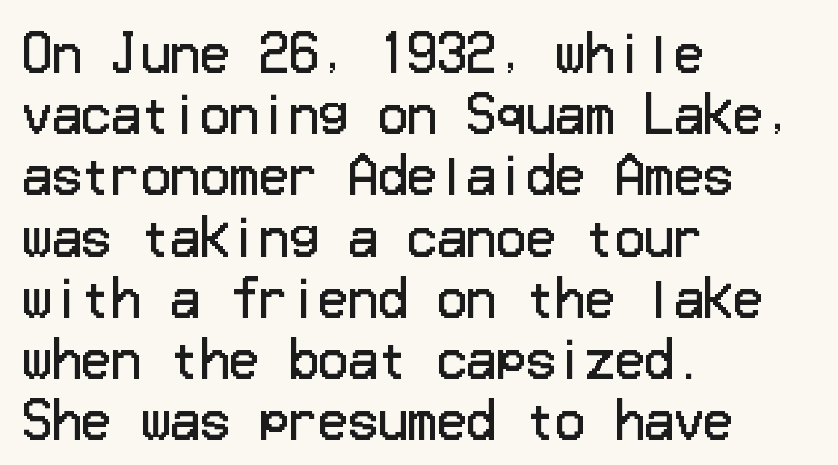
Q: Is the text bold? A: No.
Q: Is the text italic (slanted)? A: No, it is upright.
Q: Is the typeface a serif or a sans-serif typeface? A: Sans-serif.
Q: Is the text underlined? A: No.
Q: How is the paragraph aligned? A: Left-aligned.
Q: Is the spacing between letters normal or unusually wide? A: Normal.
Q: Is the spacing between lines tight, normal or loose? A: Normal.
Q: Width (condensed, normal, or wide)? A: Normal.
Q: Stroke contrast? A: Low.
Q: x-height? A: Medium.
